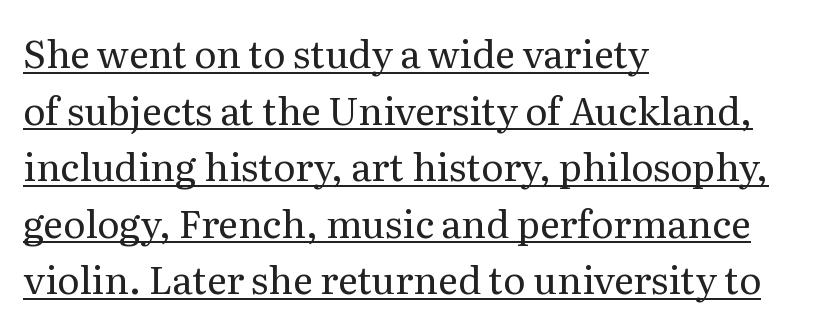
Each letter keeps its own natural width here, so spacing adapts to shape. What decoration does the sample have? An underline. Tracking value appears to be zero — textbook default spacing. The vertical gap from one line to the next is medium. Bold? No — there's no thickening of the strokes.
